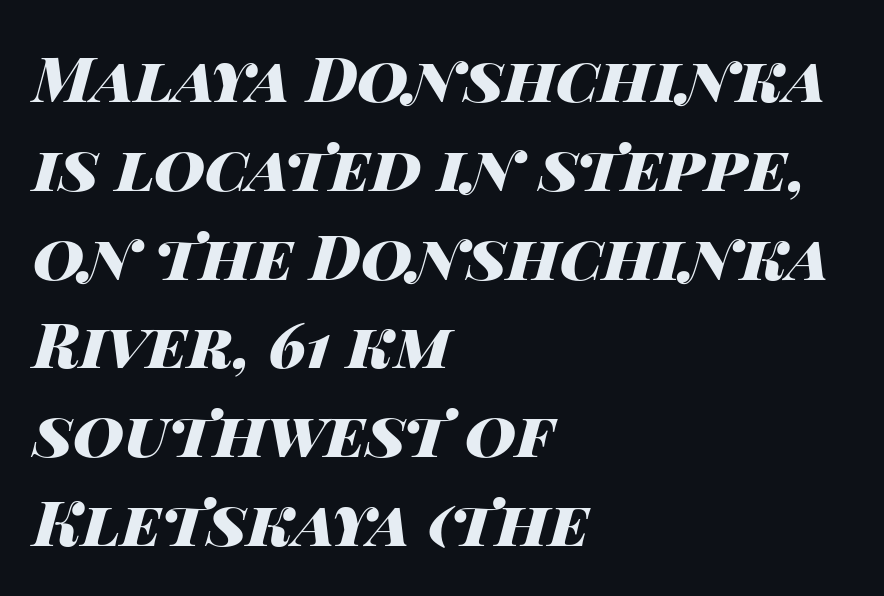
The image shows 63 px heavy, wide type, italic (leaning right); set left-aligned, normal line spacing (1.41x), normal letter spacing, not underlined; high stroke contrast and a large x-height.
